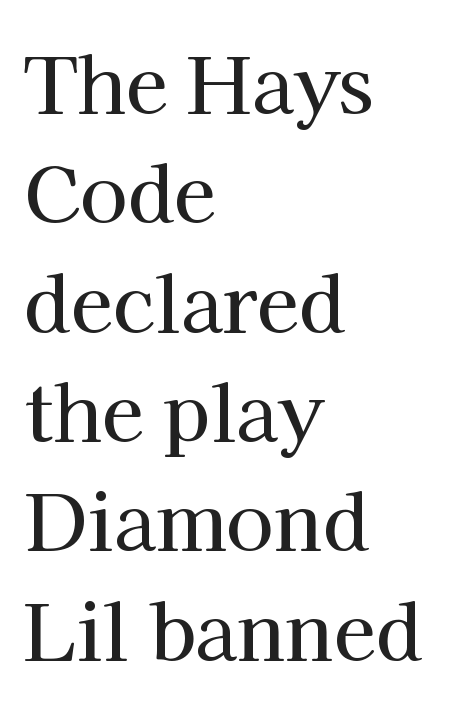
The lettering holds an erect, upright posture throughout. Clear beneath every line of the passage. Proportional: the letters do not fall into vertical columns. Yep, those are serifs on the letters.
